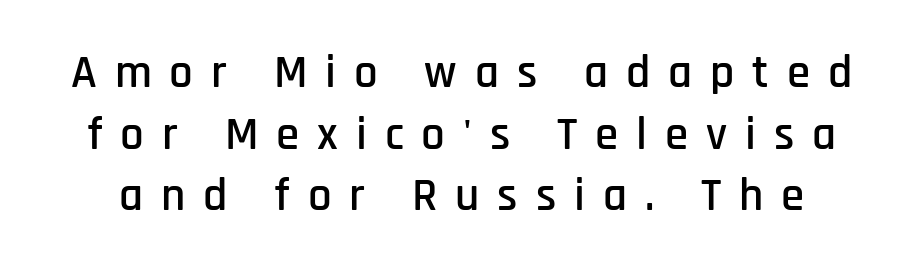
Q: Is the text italic (slanted)? A: No, it is upright.
Q: Is the typeface a serif or a sans-serif typeface? A: Sans-serif.
Q: Is the text underlined? A: No.
Q: Is the spacing between letters normal or unusually wide? A: Unusually wide.
Q: Is the spacing between lines tight, normal or loose? A: Normal.
Q: Width (condensed, normal, or wide)? A: Condensed.
Q: Stroke contrast? A: Low.
Q: x-height? A: Large.
Q: Monospaced? A: No.
